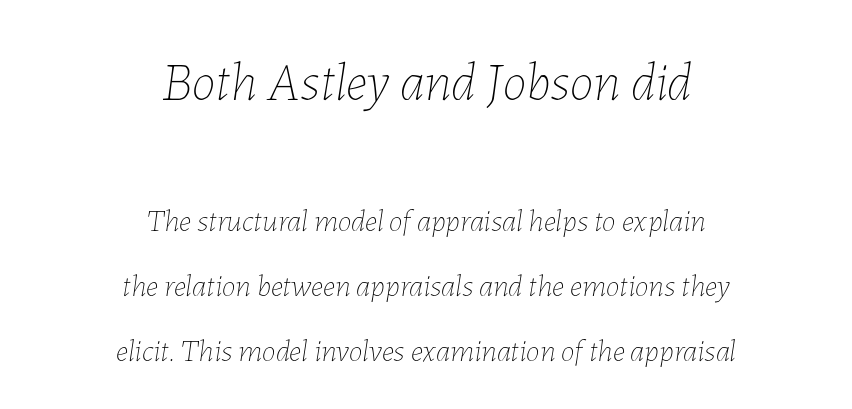
Q: Is the text bold? A: No.
Q: Is the text italic (slanted)? A: Yes, it leans right by about 7 degrees.
Q: Is the text underlined? A: No.
Q: How is the paragraph aligned? A: Centered.
Q: Is the spacing between letters normal or unusually wide? A: Normal.
Q: Is the spacing between lines tight, normal or loose? A: Loose.
Q: Which block of text is set in a larger size, the first (top) or the second (bottom)? A: The first (top) one.
Q: Width (condensed, normal, or wide)? A: Normal.
Q: Stroke contrast? A: Low.
Q: x-height? A: Medium.
Q: Monospaced? A: No.
